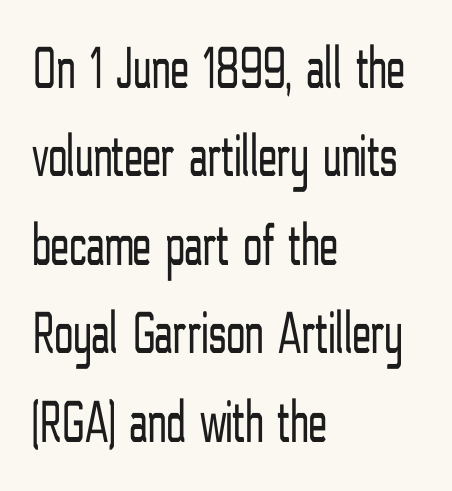
Q: Is the text bold? A: No.
Q: Is the text italic (slanted)? A: No, it is upright.
Q: Is the typeface a serif or a sans-serif typeface? A: Sans-serif.
Q: Is the text underlined? A: No.
Q: How is the paragraph aligned? A: Left-aligned.
Q: Is the spacing between letters normal or unusually wide? A: Normal.
Q: Is the spacing between lines tight, normal or loose? A: Normal.
Q: Width (condensed, normal, or wide)? A: Condensed.
Q: Stroke contrast? A: Low.
Q: x-height? A: Medium.
Q: Monospaced? A: No.
